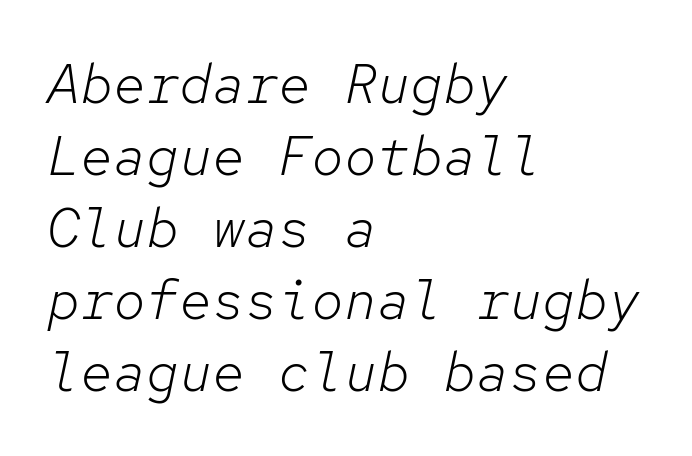
{"italic": "yes", "lean": "right", "slant_degrees": 12, "bold": "no", "weight": "light", "width": "normal", "stroke_contrast": "low", "x_height": "medium", "monospaced": "yes", "underline": "no", "align": "left", "line_spacing": "normal", "line_spacing_ratio": 1.31, "letter_spacing": "normal", "letter_spacing_em": 0.0, "glyph_px": 55}
